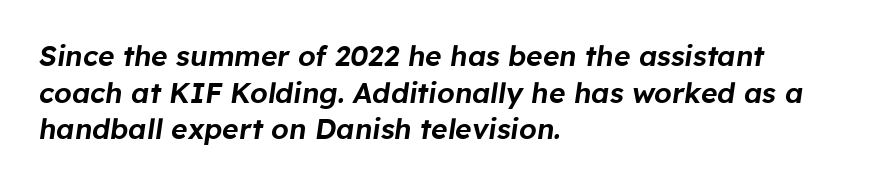
Here the designer chose a conventional face with non-uniform glyph widths. These lines stack with their left ends in a neat column. The letterforms sit shoulder to shoulder at normal distance. The block of text has a typical density, with ordinary space between rows. Just letters on the line, the space beneath them empty.
